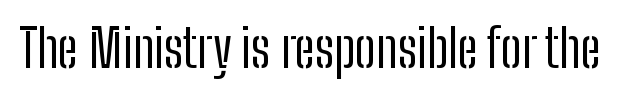
Q: Is the text bold? A: No.
Q: Is the text italic (slanted)? A: No, it is upright.
Q: Is the typeface a serif or a sans-serif typeface? A: Sans-serif.
Q: Is the text underlined? A: No.
Q: Is the spacing between letters normal or unusually wide? A: Normal.
Q: Width (condensed, normal, or wide)? A: Condensed.
Q: Stroke contrast? A: Low.
Q: x-height? A: Medium.
Q: Monospaced? A: No.
